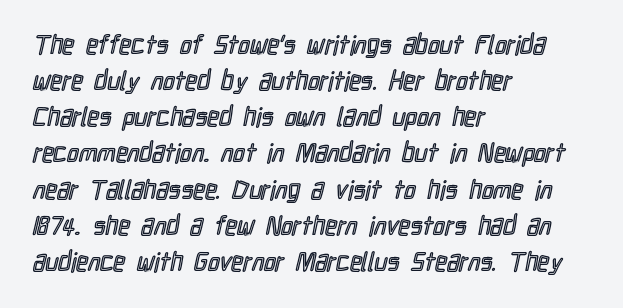
{"underline": "no", "align": "left", "line_spacing": "normal", "line_spacing_ratio": 1.39, "letter_spacing": "normal", "letter_spacing_em": 0.0, "glyph_px": 26}
